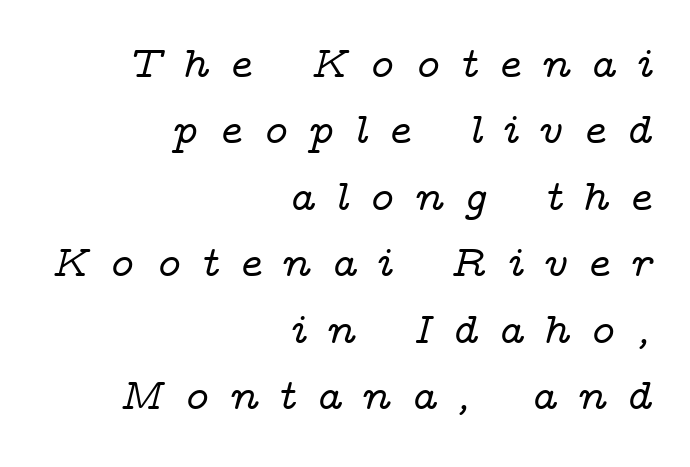
{"serif": "yes", "italic": "yes", "lean": "right", "slant_degrees": 14, "width": "wide", "stroke_contrast": "low", "x_height": "medium", "monospaced": "no", "underline": "no", "align": "right", "line_spacing": "normal", "line_spacing_ratio": 1.51, "letter_spacing": "wide", "letter_spacing_em": 0.44, "glyph_px": 44}
